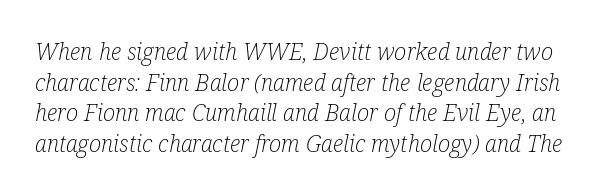
These lines sit exactly where default settings would place them. The gap between lines stays unmarked. The strokes carry an ordinary text weight at most. Compared with typical body copy, the letter spacing here is the same. Does the lettering tilt? It does — this is italic.
